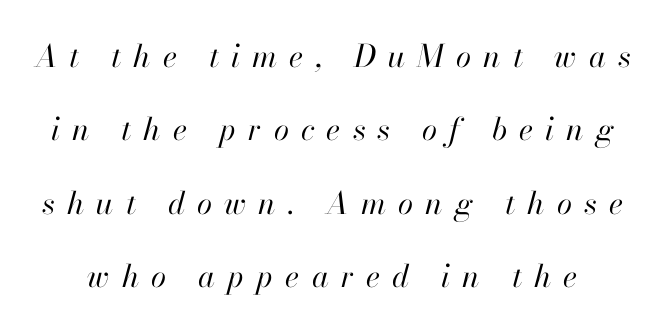
Honestly, there is no underline to notice here at all. The letters are slanted; this is an italic face. No letter is thick-stroked: the sample isn't bold. This sample uses expanded letter spacing, leaving extra air between glyphs. This sample trades compactness for vertical openness between lines. The face used here is proportionally spaced, like ordinary book or web type.
